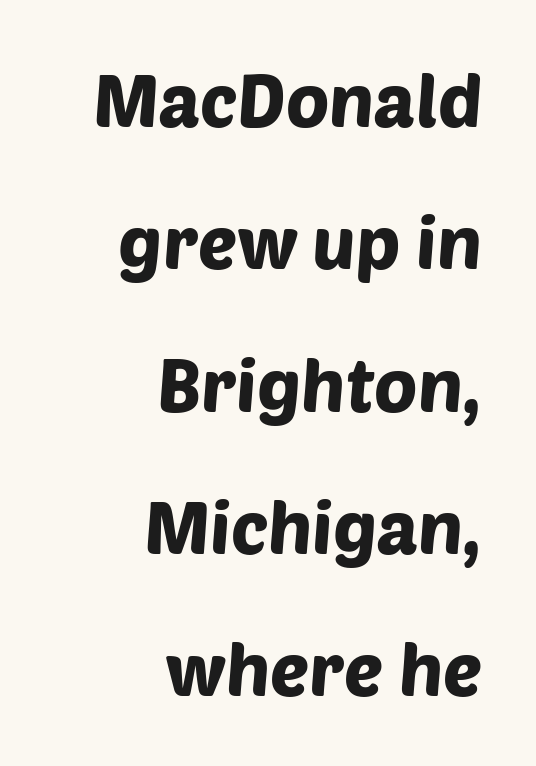
{"serif": "no", "width": "normal", "stroke_contrast": "low", "x_height": "large", "monospaced": "no", "underline": "no", "align": "right", "line_spacing": "loose", "line_spacing_ratio": 1.95, "letter_spacing": "normal", "letter_spacing_em": 0.0, "glyph_px": 73}
